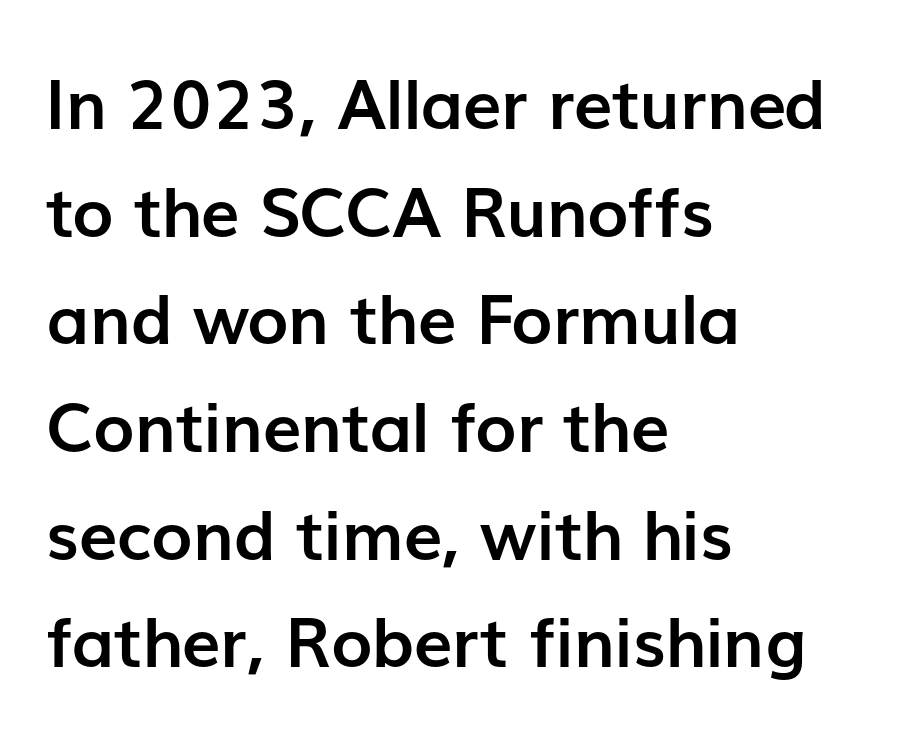
{"serif": "no", "italic": "no", "bold": "yes", "weight": "semibold", "width": "normal", "stroke_contrast": "low", "x_height": "medium", "monospaced": "no", "underline": "no", "align": "left", "line_spacing": "normal", "line_spacing_ratio": 1.56, "letter_spacing": "normal", "letter_spacing_em": 0.0, "glyph_px": 69}
